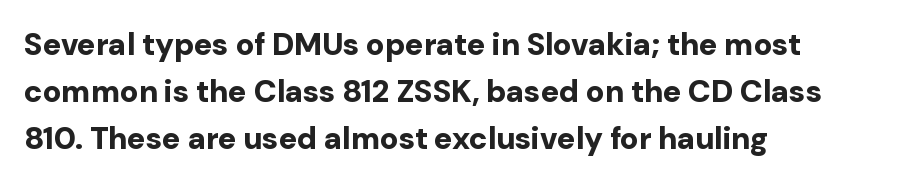
The image shows 31 px bold sans-serif type, upright; set left-aligned, normal line spacing (1.51x), normal letter spacing, not underlined; low stroke contrast and a medium x-height.
